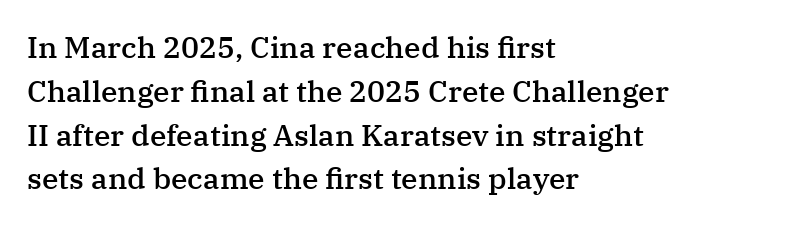
{"serif": "yes", "italic": "no", "bold": "semi", "weight": "semibold", "width": "normal", "stroke_contrast": "medium", "x_height": "medium", "monospaced": "no", "underline": "no", "align": "left", "line_spacing": "normal", "line_spacing_ratio": 1.46, "letter_spacing": "normal", "letter_spacing_em": 0.0, "glyph_px": 30}
